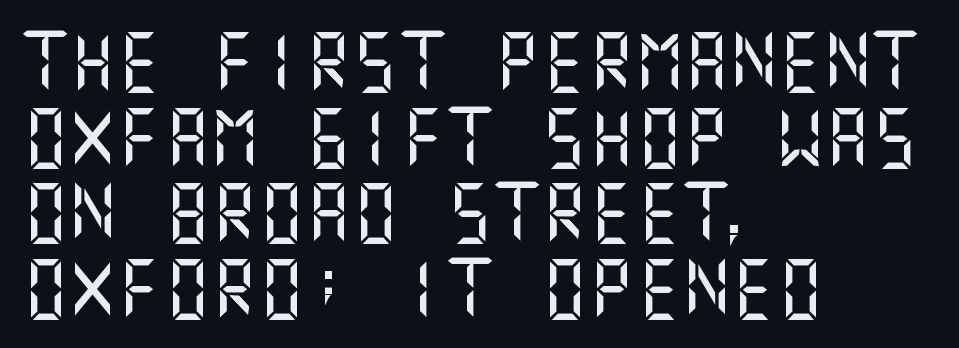
The image shows 59 px sans-serif type, upright; set left-aligned, normal line spacing (1.28x), normal letter spacing, not underlined; medium stroke contrast and a large x-height.
